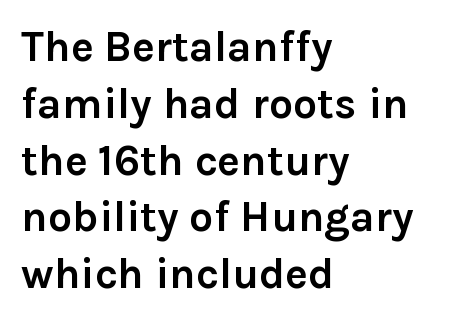
Q: Is the text bold? A: Yes.
Q: Is the text italic (slanted)? A: No, it is upright.
Q: Is the typeface a serif or a sans-serif typeface? A: Sans-serif.
Q: Is the text underlined? A: No.
Q: How is the paragraph aligned? A: Left-aligned.
Q: Is the spacing between letters normal or unusually wide? A: Normal.
Q: Is the spacing between lines tight, normal or loose? A: Normal.
Q: Width (condensed, normal, or wide)? A: Normal.
Q: Stroke contrast? A: Low.
Q: x-height? A: Medium.
Q: Monospaced? A: No.
